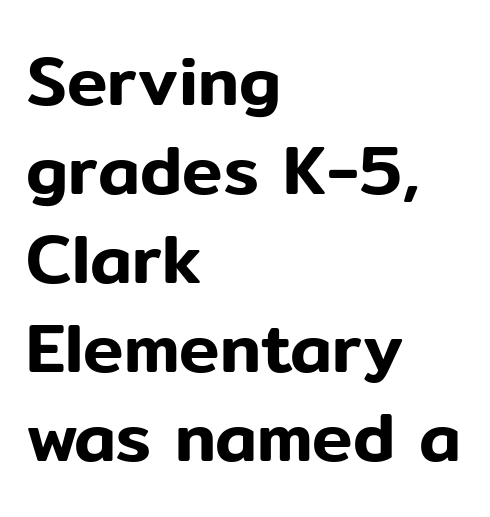
Teacher's note: observe the even left margin — that is flush-left alignment. The area under the type is left untouched. Does extra space separate the letters? No, they use regular spacing. The letters advance in unequal steps, a hallmark of proportional type.
